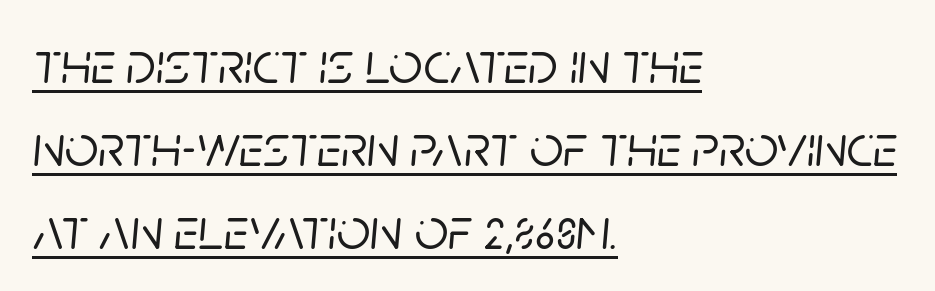
The image shows 59 px text type, italic (leaning right); set left-aligned, normal line spacing (1.41x), normal letter spacing, underlined; low stroke contrast and a large x-height.
